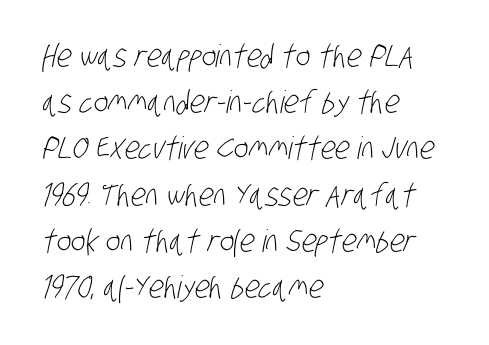
Descenders hang freely into open space. Left-aligned paragraph, ragged on the right. Think standard paragraph weight, or any step lighter than that. The rendering uses a moderate line-height, typical for paragraphs. Nothing sits at the stroke ends, so this counts as sans-serif. Nobody touched the tracking dial on this one.
